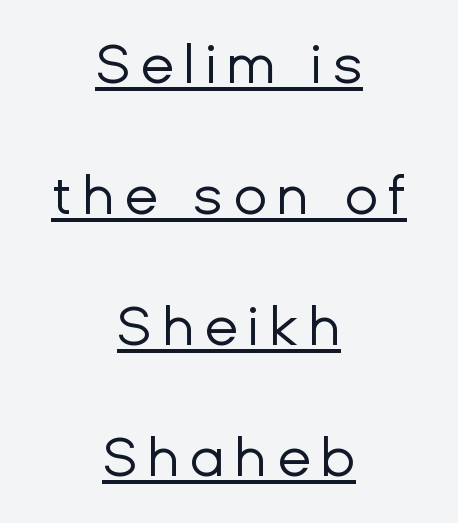
The image shows 55 px regular-weight sans-serif type, upright; set centered, loose line spacing (2.38x), underlined; low stroke contrast and a medium x-height.
